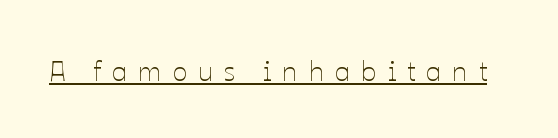
The image shows 28 px thin type, upright; set unusually wide letter spacing (+0.38 em), underlined; low stroke contrast and a medium x-height.
